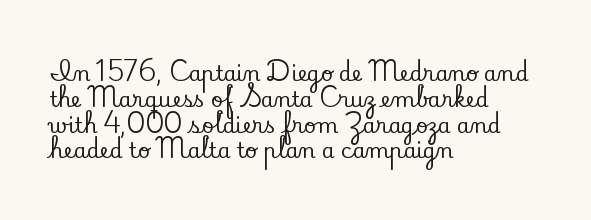
Underline: absent. This rendering uses left alignment, leaving the right contour irregular. A typesetter would mark this as roman, not italic. In terms of letterspacing, this is plain default setting.
